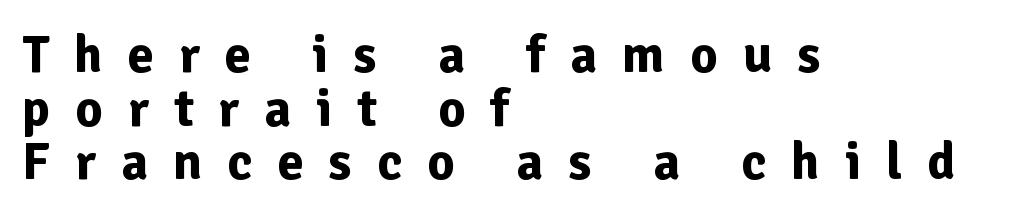
These lines carry a lot of weight — the face is fully bold. Each letter's strokes conclude bluntly, with no projecting serifs. A typesetter would call this proportional, since set widths differ per character. Any mark beneath the type? The region is blank. Every stem runs plumb, perpendicular to the baseline. The passage shown stacks its lines with hardly any gap.
